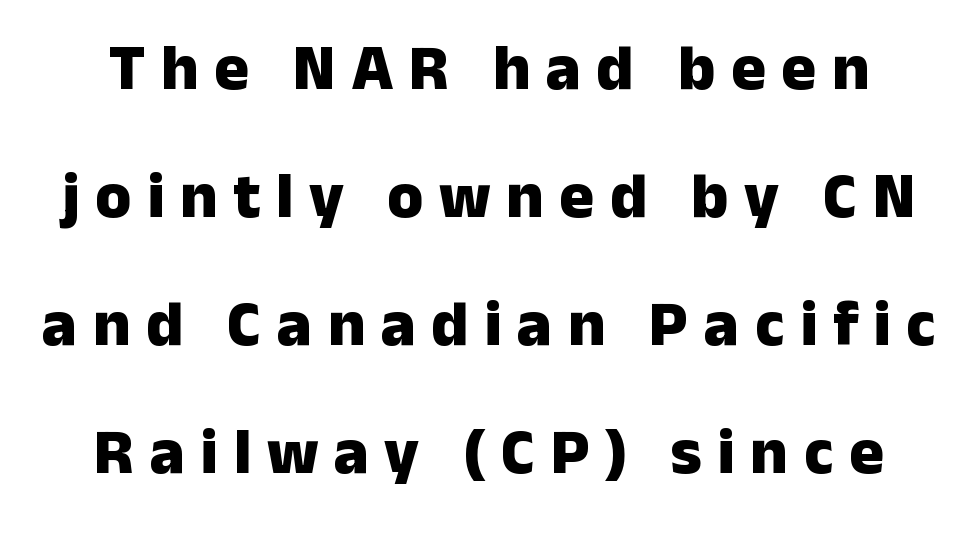
{"serif": "no", "italic": "no", "bold": "yes", "weight": "heavy", "width": "normal", "stroke_contrast": "low", "x_height": "medium", "monospaced": "no", "underline": "no", "align": "center", "line_spacing": "loose", "line_spacing_ratio": 1.97, "letter_spacing": "wide", "letter_spacing_em": 0.24, "glyph_px": 65}
